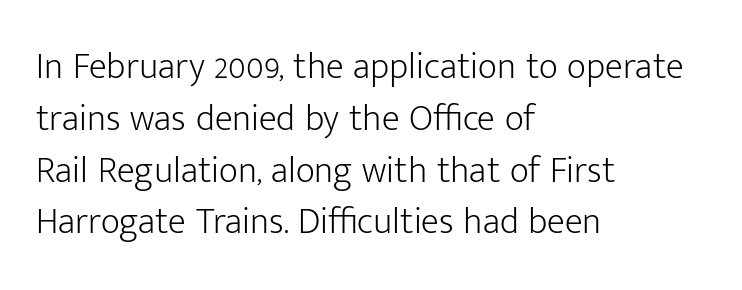
Q: Is the text bold? A: No.
Q: Is the text italic (slanted)? A: No, it is upright.
Q: Is the typeface a serif or a sans-serif typeface? A: Sans-serif.
Q: Is the text underlined? A: No.
Q: How is the paragraph aligned? A: Left-aligned.
Q: Is the spacing between letters normal or unusually wide? A: Normal.
Q: Is the spacing between lines tight, normal or loose? A: Normal.
Q: Width (condensed, normal, or wide)? A: Normal.
Q: Stroke contrast? A: Low.
Q: x-height? A: Medium.
Q: Monospaced? A: No.
